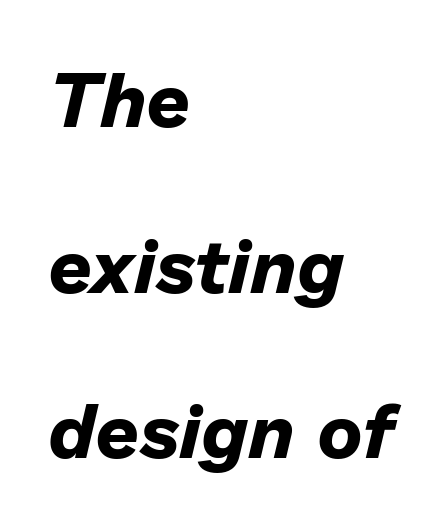
A classic flush-left, rag-right setting is used for this passage. Weight: bold. The axis of the letterforms is tilted away from vertical. Do the characters align in a grid? No, the font is proportional. One glance says open: line gaps are wider than usual. Descenders are the only things crossing below the line.
